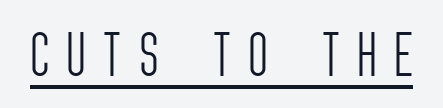
The designer went with a sans here, leaving each stem footless. Counters stay open thanks to moderate or lighter strokes. Is the letter spacing exaggerated? Yes — the characters are pushed far apart. The specimen reads as upright at a glance. Is this a fixed-width face? No — the glyphs have proportional, varying widths.
